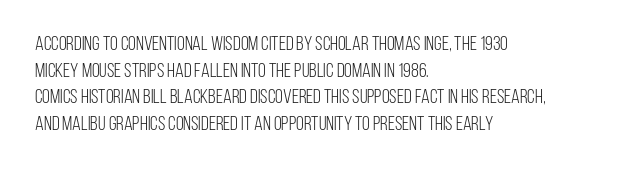
The image shows 20 px text type, upright; set left-aligned, normal line spacing (1.33x), normal letter spacing, not underlined.
